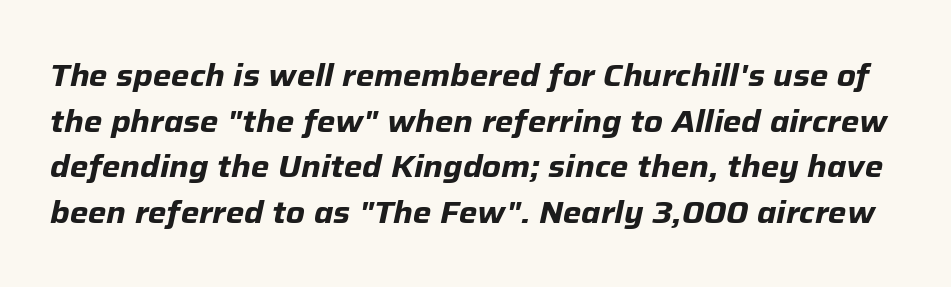
Each letter keeps its own natural width here, so spacing adapts to shape. A typesetter would call this zero additional tracking. Emphasis-style slanted type is in use. The letters are bold, with thick, heavy strokes.
